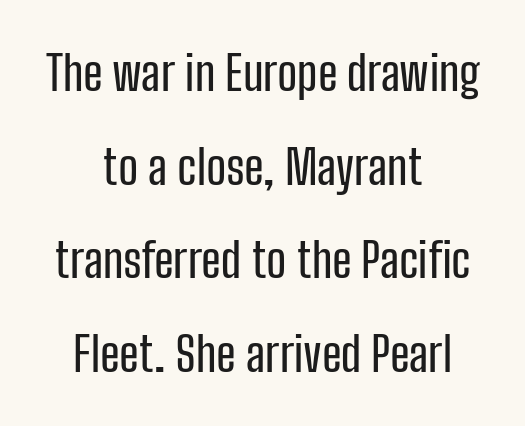
The image shows 48 px condensed sans-serif type, upright; set centered, loose line spacing (1.95x), normal letter spacing, not underlined; low stroke contrast and a medium x-height.
